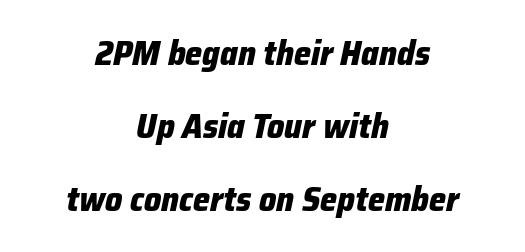
{"italic": "yes", "lean": "right", "slant_degrees": 12, "bold": "yes", "weight": "heavy", "width": "normal", "stroke_contrast": "low", "x_height": "medium", "monospaced": "no", "underline": "no", "align": "center", "line_spacing": "loose", "line_spacing_ratio": 2.14, "letter_spacing": "normal", "letter_spacing_em": 0.0, "glyph_px": 34}
